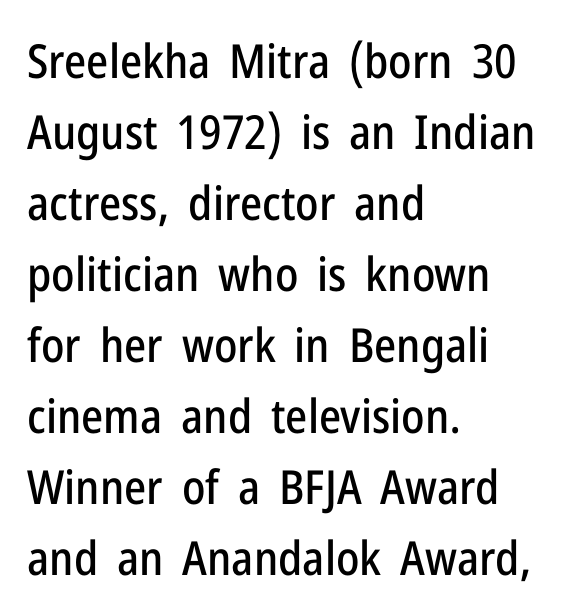
{"serif": "no", "italic": "no", "width": "condensed", "stroke_contrast": "low", "x_height": "medium", "monospaced": "no", "underline": "no", "align": "left", "line_spacing": "normal", "line_spacing_ratio": 1.51, "letter_spacing": "normal", "letter_spacing_em": 0.0, "glyph_px": 47}
